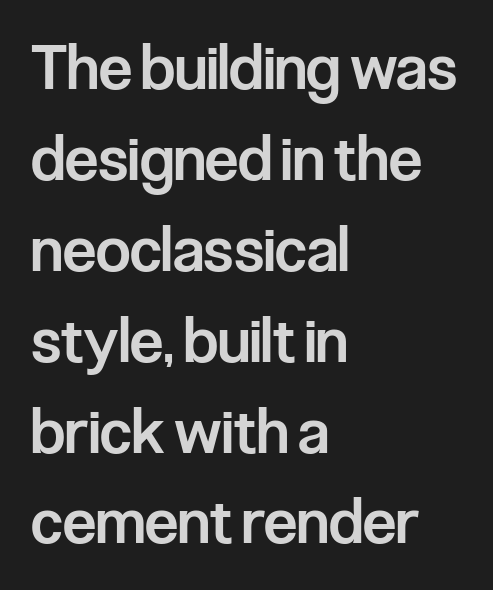
The image shows 61 px semibold, condensed sans-serif type, upright; set left-aligned, normal line spacing (1.49x), normal letter spacing, not underlined; low stroke contrast and a medium x-height.
